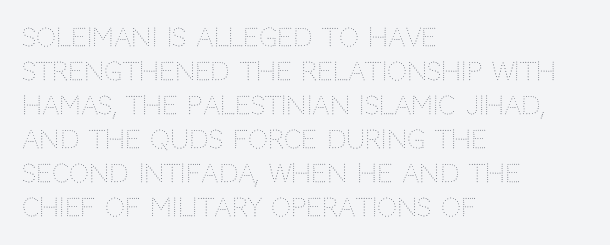
The image shows 25 px text type, upright; set left-aligned, normal line spacing (1.36x), normal letter spacing, not underlined.
